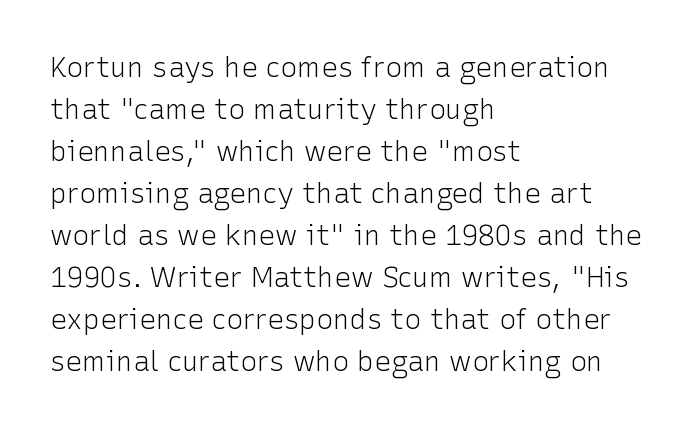
The image shows 28 px light sans-serif type, upright; set left-aligned, normal line spacing (1.5x), normal letter spacing, not underlined; low stroke contrast and a medium x-height.
